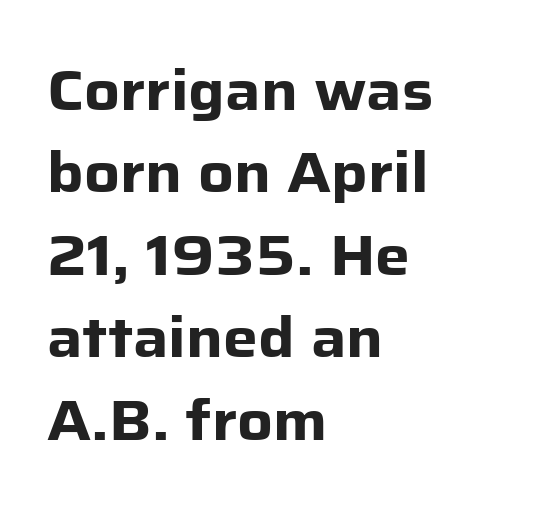
Q: Is the text bold? A: Yes.
Q: Is the text italic (slanted)? A: No, it is upright.
Q: Is the typeface a serif or a sans-serif typeface? A: Sans-serif.
Q: Is the text underlined? A: No.
Q: How is the paragraph aligned? A: Left-aligned.
Q: Is the spacing between letters normal or unusually wide? A: Normal.
Q: Is the spacing between lines tight, normal or loose? A: Normal.
Q: Width (condensed, normal, or wide)? A: Normal.
Q: Stroke contrast? A: Low.
Q: x-height? A: Medium.
Q: Monospaced? A: No.
